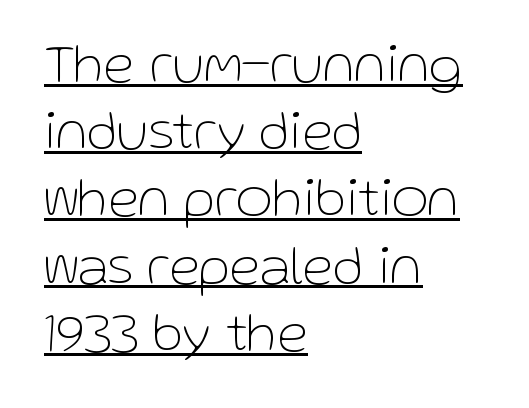
The image shows 56 px thin sans-serif type, upright; set left-aligned, line spacing 1.2x, normal letter spacing, underlined; low stroke contrast and a medium x-height.
